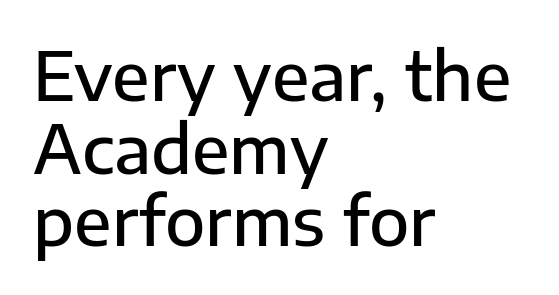
{"serif": "no", "italic": "no", "bold": "semi", "weight": "semibold", "width": "normal", "stroke_contrast": "low", "x_height": "medium", "monospaced": "no", "underline": "no", "align": "left", "line_spacing": "tight", "line_spacing_ratio": 1.1, "letter_spacing": "normal", "letter_spacing_em": 0.0, "glyph_px": 66}
